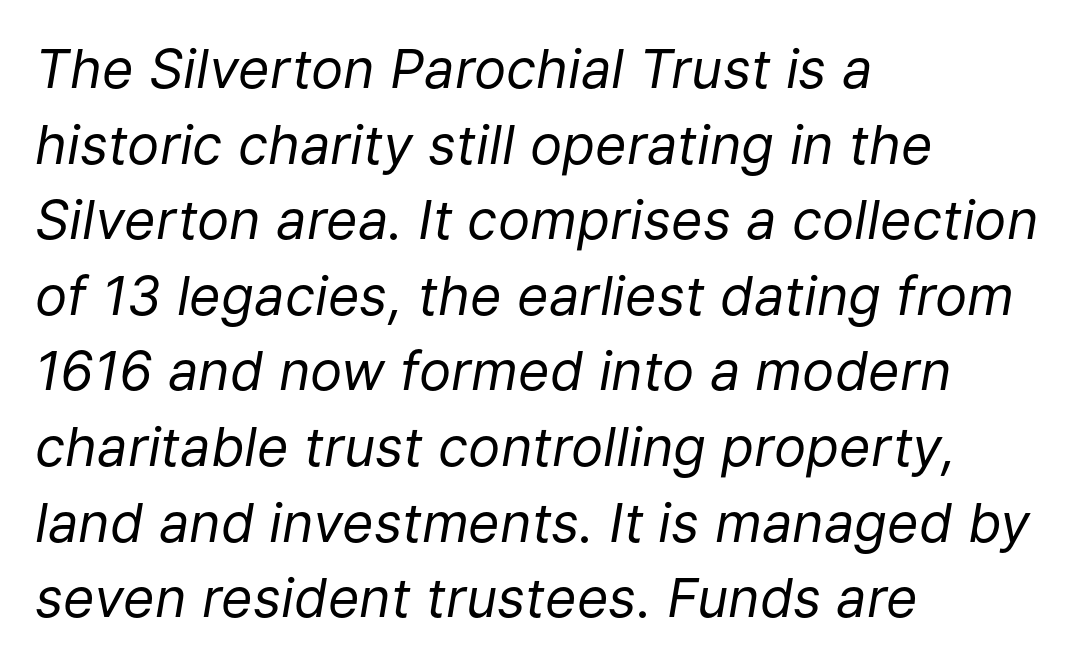
The image shows 54 px regular-weight type, italic (leaning right); set left-aligned, normal line spacing (1.4x), normal letter spacing, not underlined; low stroke contrast and a medium x-height.
